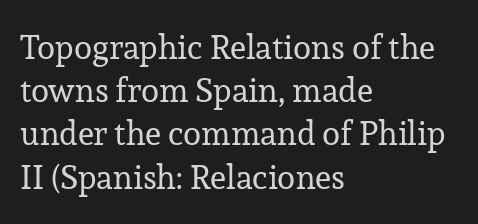
The image shows 33 px regular-weight serif type, upright; set left-aligned, normal line spacing (1.31x), normal letter spacing, not underlined; low stroke contrast and a medium x-height.
